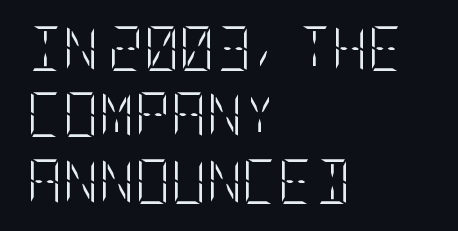
{"italic": "no", "bold": "no", "weight": "light", "width": "condensed", "stroke_contrast": "low", "x_height": "large", "underline": "no", "align": "left", "line_spacing": "normal", "line_spacing_ratio": 1.51, "letter_spacing": "normal", "letter_spacing_em": 0.0, "glyph_px": 44}
